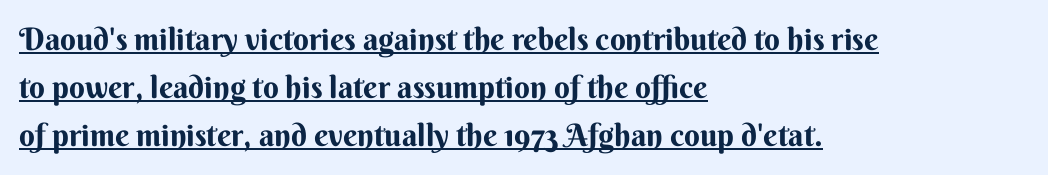
The image shows 31 px sans-serif type, upright; set left-aligned, normal line spacing (1.55x), normal letter spacing, underlined; medium stroke contrast and a small x-height.
